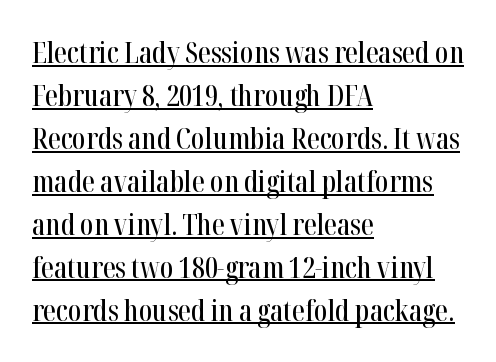
The image shows 29 px condensed serif type, upright; set left-aligned, normal line spacing (1.48x), normal letter spacing, underlined; high stroke contrast and a medium x-height.
